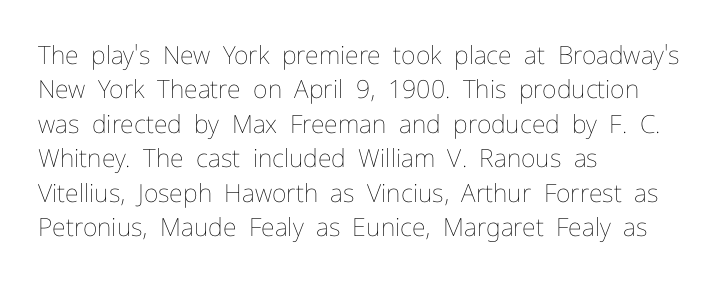
The image shows 25 px text type, upright; set left-aligned, normal line spacing (1.38x), normal letter spacing, not underlined.
